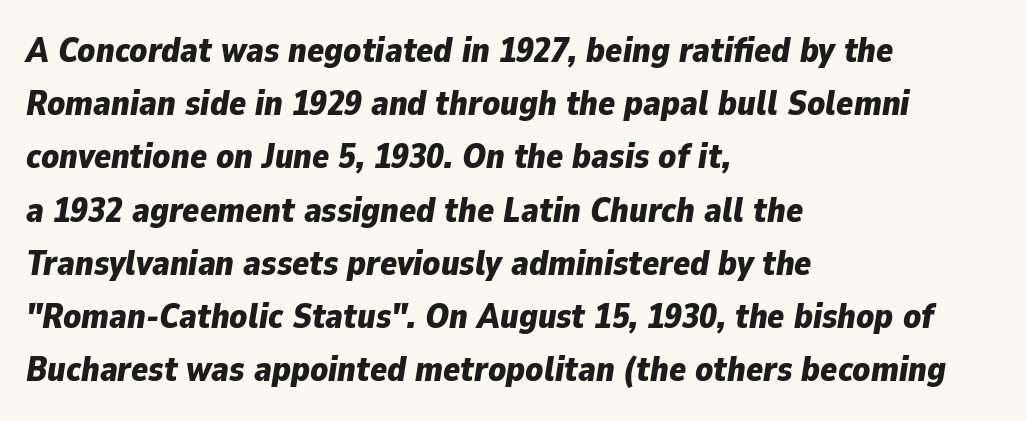
Q: Is the text bold? A: Yes.
Q: Is the text italic (slanted)? A: Yes, it leans right by about 9 degrees.
Q: Is the text underlined? A: No.
Q: How is the paragraph aligned? A: Left-aligned.
Q: Is the spacing between letters normal or unusually wide? A: Normal.
Q: Is the spacing between lines tight, normal or loose? A: Normal.
Q: Width (condensed, normal, or wide)? A: Normal.
Q: Stroke contrast? A: Low.
Q: x-height? A: Medium.
Q: Monospaced? A: No.
